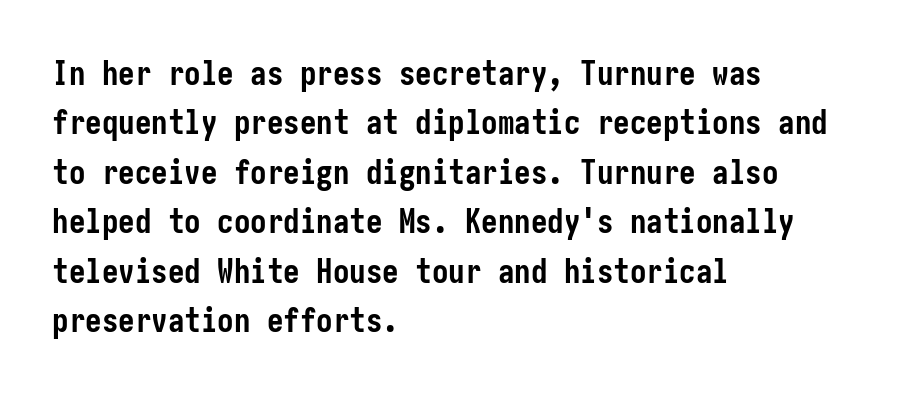
The image shows 33 px semibold, condensed sans-serif type, upright; set left-aligned, normal line spacing (1.5x), normal letter spacing, not underlined; low stroke contrast and a medium x-height.
